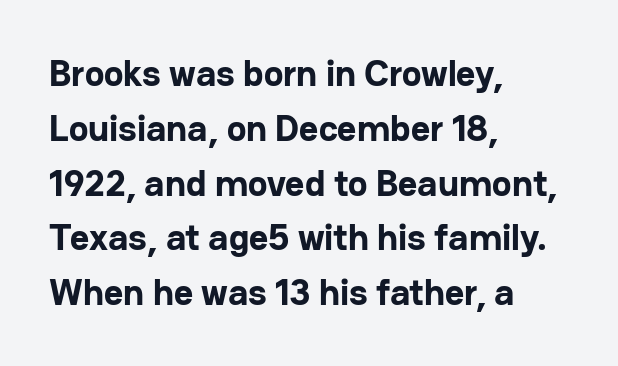
Notice how thick the strokes are: this is what a full bold looks like. The type sits square on the baseline with zero lean. Lines of text with bare space underneath. Vertically, the passage feels balanced, rows spaced as you'd expect. Spacing between characters is what you'd get straight out of the box. In terms of letterform style, serifs are entirely absent.
